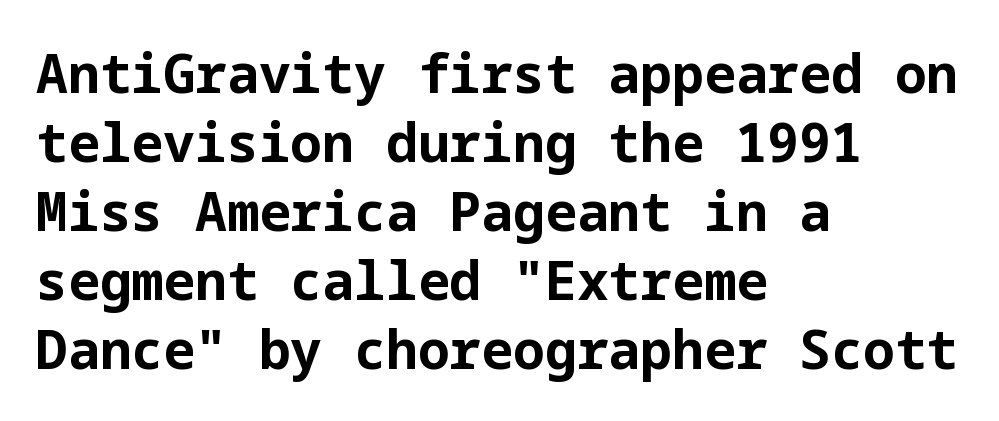
{"serif": "no", "italic": "no", "bold": "yes", "weight": "bold", "width": "normal", "stroke_contrast": "low", "x_height": "medium", "underline": "no", "align": "left", "line_spacing": "normal", "line_spacing_ratio": 1.3, "letter_spacing": "normal", "letter_spacing_em": 0.0, "glyph_px": 53}
